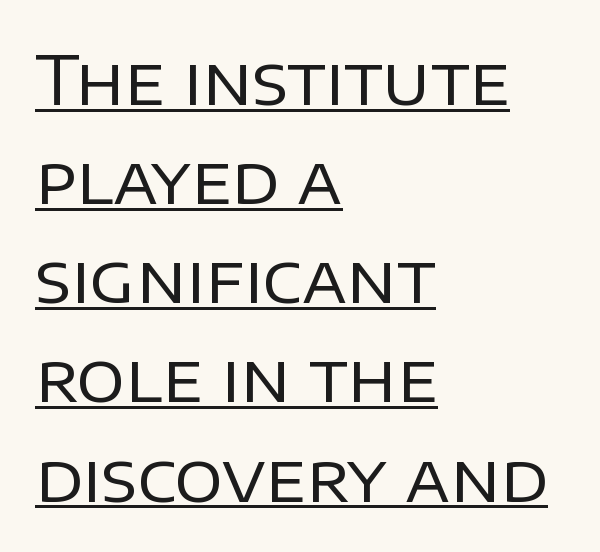
{"serif": "no", "italic": "no", "bold": "no", "weight": "regular", "width": "normal", "stroke_contrast": "low", "x_height": "large", "monospaced": "no", "underline": "yes", "align": "left", "line_spacing": "normal", "line_spacing_ratio": 1.48, "letter_spacing": "normal", "letter_spacing_em": 0.0, "glyph_px": 67}
